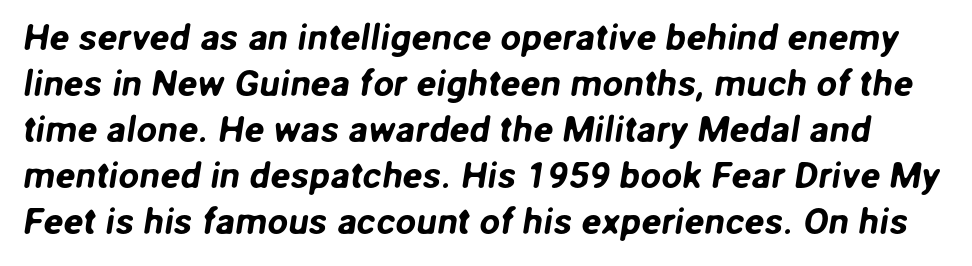
{"serif": "no", "width": "normal", "stroke_contrast": "low", "x_height": "medium", "monospaced": "no", "underline": "no", "line_spacing_ratio": 1.24, "letter_spacing": "normal", "letter_spacing_em": 0.0, "glyph_px": 37}
